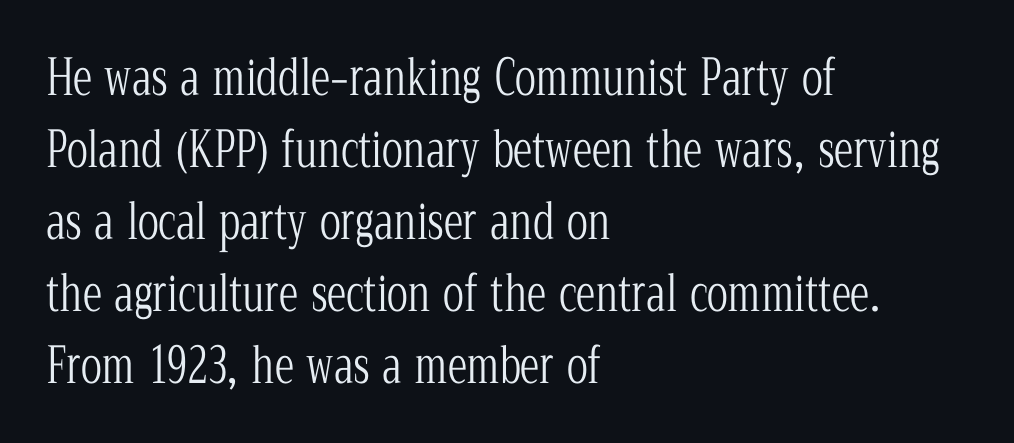
The image shows 49 px light, condensed serif type, upright; set left-aligned, normal line spacing (1.47x), normal letter spacing, not underlined; low stroke contrast and a medium x-height.
